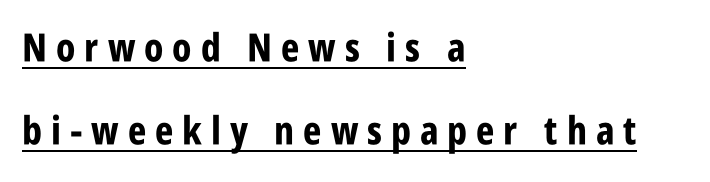
The image shows 39 px bold, condensed sans-serif type, upright; set left-aligned, loose line spacing (2.13x), unusually wide letter spacing (+0.23 em), underlined; low stroke contrast and a large x-height.
